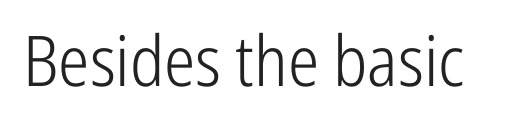
{"serif": "no", "italic": "no", "bold": "no", "weight": "light", "width": "condensed", "stroke_contrast": "low", "x_height": "medium", "monospaced": "no", "underline": "no", "letter_spacing": "normal", "letter_spacing_em": 0.0, "glyph_px": 70}
